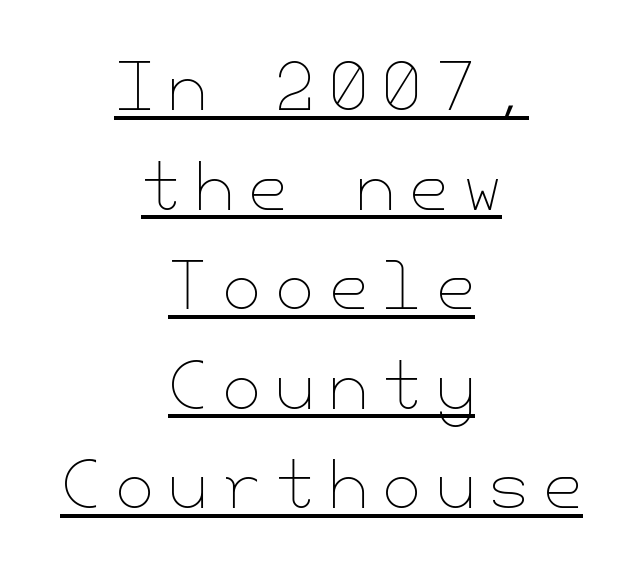
Q: Is the text bold? A: No.
Q: Is the text italic (slanted)? A: No, it is upright.
Q: Is the text underlined? A: Yes.
Q: How is the paragraph aligned? A: Centered.
Q: Is the spacing between letters normal or unusually wide? A: Unusually wide.
Q: Is the spacing between lines tight, normal or loose? A: Normal.
Q: Width (condensed, normal, or wide)? A: Normal.
Q: Stroke contrast? A: Low.
Q: x-height? A: Small.
